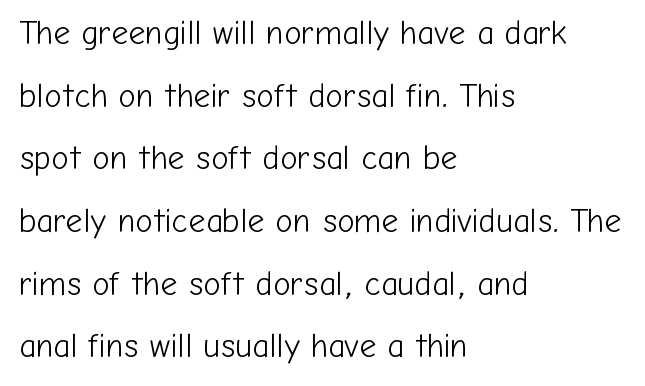
The image shows 33 px light sans-serif type, upright; set left-aligned, loose line spacing (1.9x), normal letter spacing, not underlined; low stroke contrast and a medium x-height.
